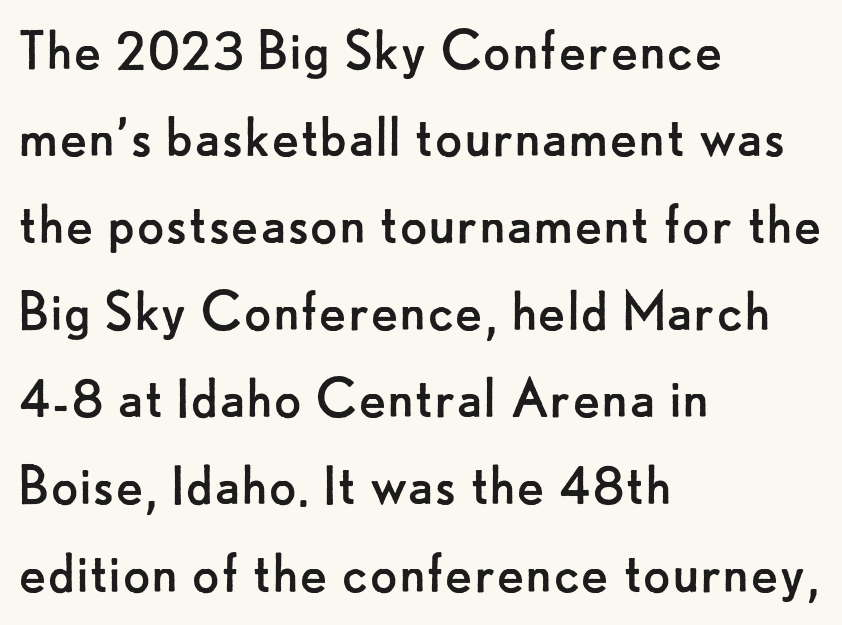
The image shows 65 px regular-weight sans-serif type, upright; set left-aligned, normal line spacing (1.34x), normal letter spacing, not underlined; low stroke contrast and a small x-height.
